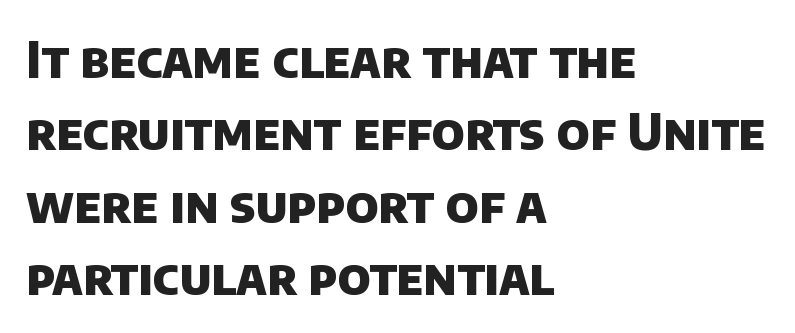
Q: Is the text bold? A: Yes.
Q: Is the typeface a serif or a sans-serif typeface? A: Sans-serif.
Q: Is the text underlined? A: No.
Q: How is the paragraph aligned? A: Left-aligned.
Q: Is the spacing between letters normal or unusually wide? A: Normal.
Q: Is the spacing between lines tight, normal or loose? A: Normal.
Q: Width (condensed, normal, or wide)? A: Normal.
Q: Stroke contrast? A: Low.
Q: x-height? A: Large.
Q: Monospaced? A: No.
